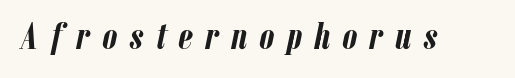
The passage shown has open, widely tracked lettering throughout. Any mark beneath the type? The region is blank. The passage shown is typed in a proportional face where columns would drift. Chunky letters — that's bold for sure. You can tell it's italic because the verticals aren't actually vertical.
